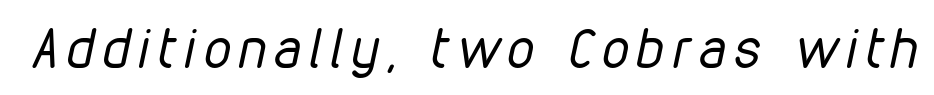
Q: Is the text bold? A: No.
Q: Is the text italic (slanted)? A: Yes, it leans right by about 12 degrees.
Q: Is the text underlined? A: No.
Q: Width (condensed, normal, or wide)? A: Condensed.
Q: Stroke contrast? A: Low.
Q: x-height? A: Medium.
Q: Monospaced? A: No.
